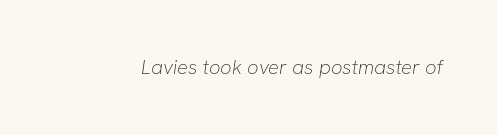
Think standard paragraph weight, or any step lighter than that. Spacing between characters is what you'd get straight out of the box. The space directly below the letters is spotless.
